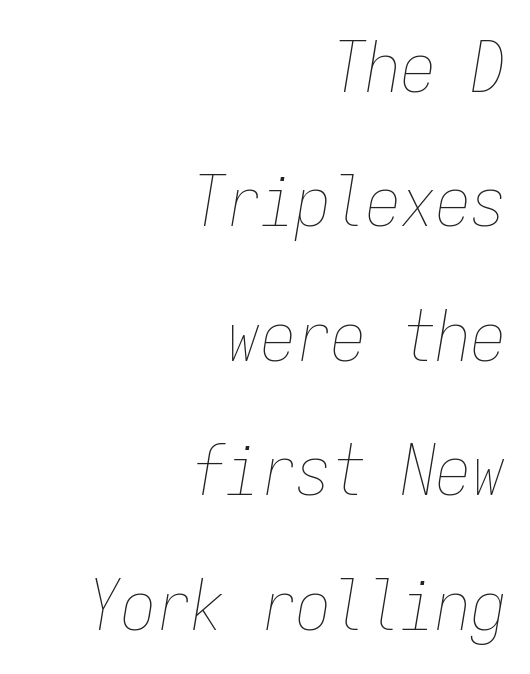
Q: Is the text bold? A: No.
Q: Is the text italic (slanted)? A: Yes, it leans right by about 9 degrees.
Q: Is the text underlined? A: No.
Q: How is the paragraph aligned? A: Right-aligned.
Q: Is the spacing between letters normal or unusually wide? A: Normal.
Q: Is the spacing between lines tight, normal or loose? A: Loose.
Q: Width (condensed, normal, or wide)? A: Condensed.
Q: Stroke contrast? A: Low.
Q: x-height? A: Medium.
Q: Monospaced? A: Yes.
